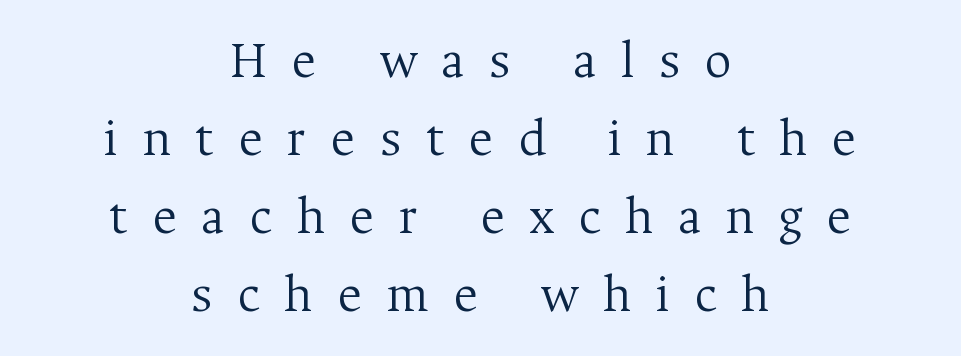
Rows of type keep a routine distance in the vertical direction. Horizontally, the lines are justified to the midpoint only. The font family rendered here belongs to the serif group. The space directly below the letters is spotless. The font is comparable to plain body text, perhaps lighter. Here the designer chose a conventional face with non-uniform glyph widths.
